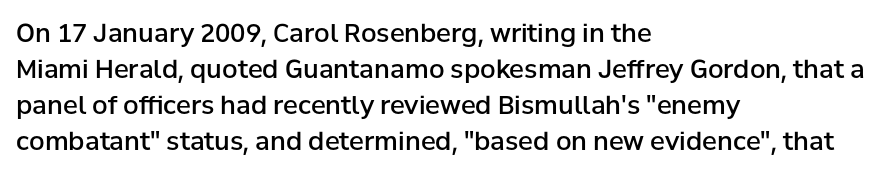
Q: Is the text bold? A: Semi-bold.
Q: Is the text italic (slanted)? A: No, it is upright.
Q: Is the text underlined? A: No.
Q: How is the paragraph aligned? A: Left-aligned.
Q: Is the spacing between letters normal or unusually wide? A: Normal.
Q: Is the spacing between lines tight, normal or loose? A: Normal.
